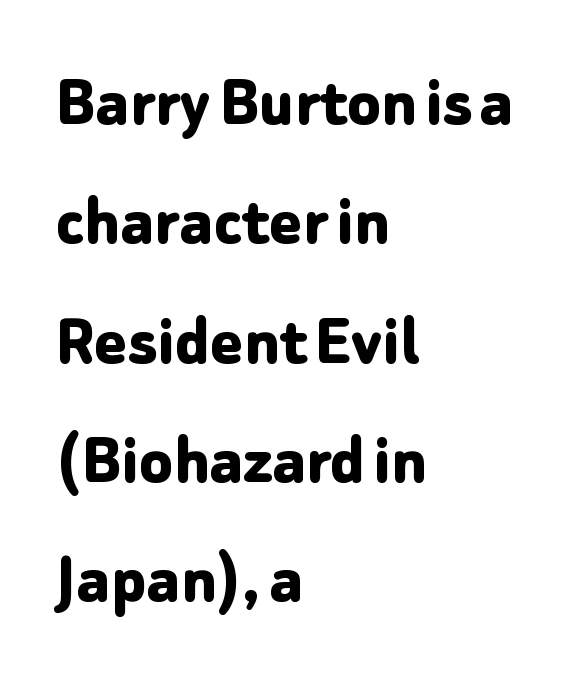
The image shows 76 px bold sans-serif type, upright; set left-aligned, normal line spacing (1.57x), normal letter spacing, not underlined; low stroke contrast and a medium x-height.
